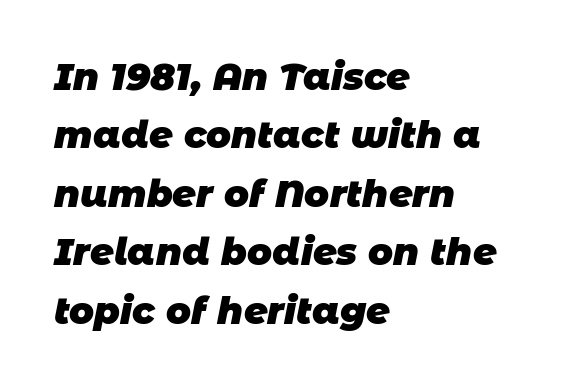
Whoever set this chose a conventional vertical rhythm. The letters sit at their default tracking, neither squeezed nor spread. How heavy is the stroke? Heavy — this is a bold. Clear beneath every line of the passage. One-word summary of the alignment: left. These lines are rendered in a variable-pitch font.
